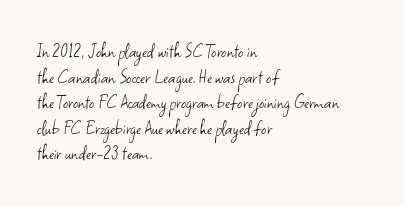
Does extra space separate the letters? No, they use regular spacing. The passage is arranged the way most books set body copy — flush left. The area under the type is left untouched. The face looks like a standard text weight, possibly lighter.
